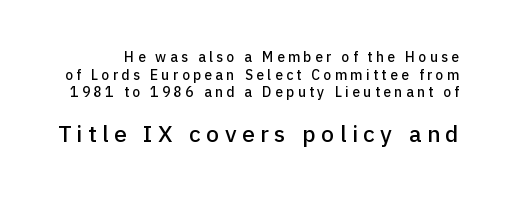
{"italic": "no", "underline": "no", "line_spacing": "normal", "line_spacing_ratio": 1.26, "letter_spacing": "wide", "letter_spacing_em": 0.24, "larger_block": "second", "size_ratio": 1.64, "glyph_px": 23}
